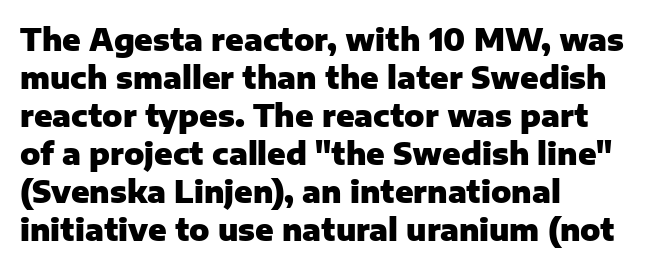
The rendering anchors every line to the left-hand side. A roman cut, with each character standing at attention. The type family on display is of the sans-serif kind. Leading matches the norm, producing a regular column. Clear beneath every line of the passage. Notice how thick the strokes are: this is what a full bold looks like.
